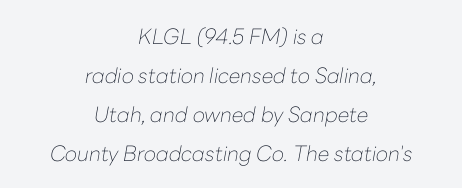
{"italic": "yes", "lean": "right", "slant_degrees": 10, "bold": "no", "underline": "no", "align": "center", "line_spacing_ratio": 1.85, "letter_spacing": "normal", "letter_spacing_em": 0.0, "glyph_px": 21}
